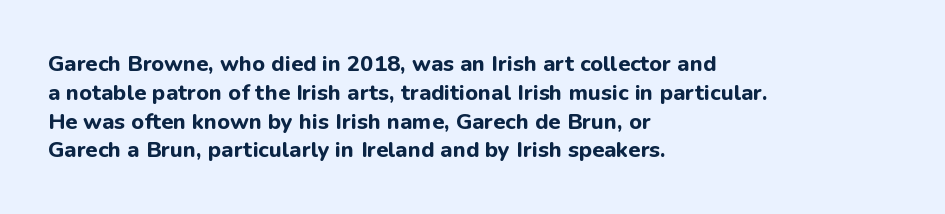
The image shows 22 px bold type, upright; set left-aligned, normal line spacing (1.31x), normal letter spacing, not underlined.
